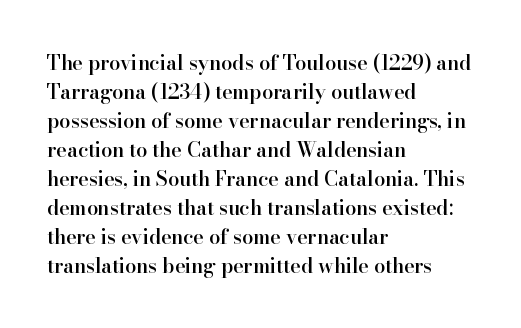
{"italic": "no", "bold": "semi", "underline": "no", "align": "left", "line_spacing": "normal", "line_spacing_ratio": 1.45, "letter_spacing": "normal", "letter_spacing_em": 0.0, "glyph_px": 20}
